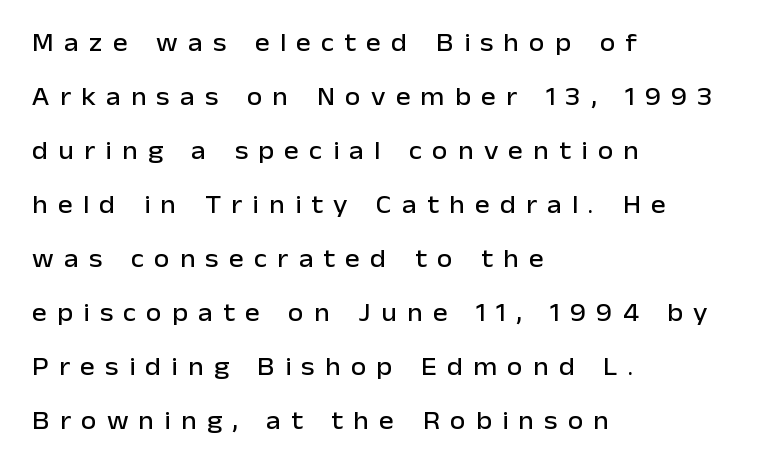
There is plenty of visible air inserted between adjacent glyphs. The string is rendered with underlining switched off. Is the block centered? No — it sits flush against the left margin. Whoever set this chose breathing room over compactness in the vertical rhythm. When letters stand straight like this, we call the style roman or upright.
